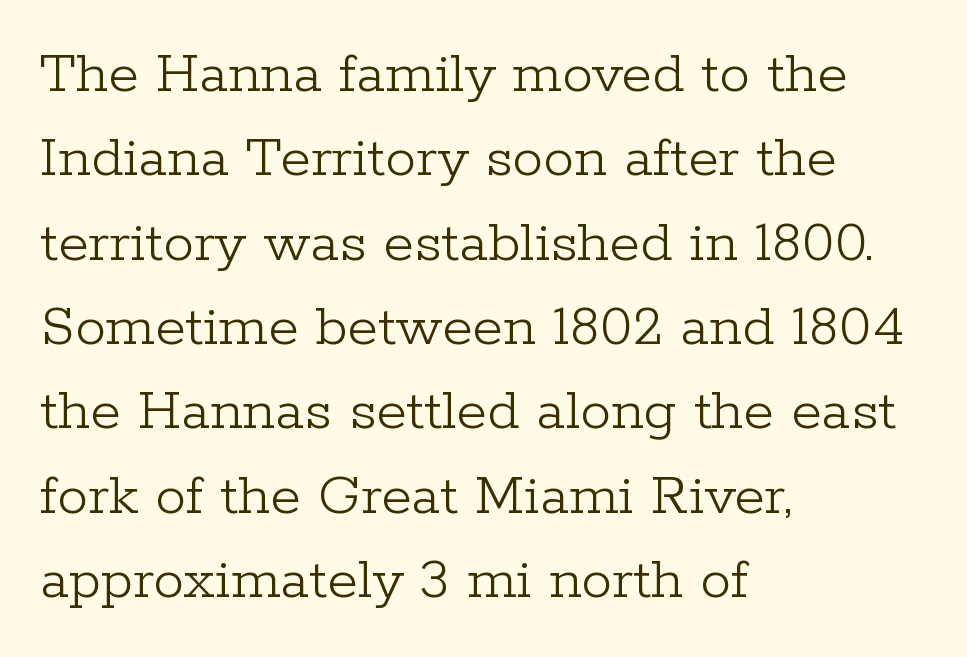
Q: Is the text bold? A: No.
Q: Is the text italic (slanted)? A: No, it is upright.
Q: Is the typeface a serif or a sans-serif typeface? A: Serif.
Q: Is the text underlined? A: No.
Q: How is the paragraph aligned? A: Left-aligned.
Q: Is the spacing between letters normal or unusually wide? A: Normal.
Q: Is the spacing between lines tight, normal or loose? A: Normal.
Q: Width (condensed, normal, or wide)? A: Normal.
Q: Stroke contrast? A: Low.
Q: x-height? A: Medium.
Q: Monospaced? A: No.
